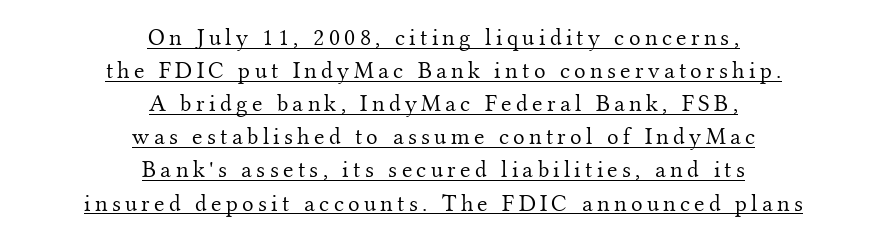
{"italic": "no", "bold": "no", "underline": "yes", "align": "center", "line_spacing": "normal", "line_spacing_ratio": 1.38, "glyph_px": 24}
